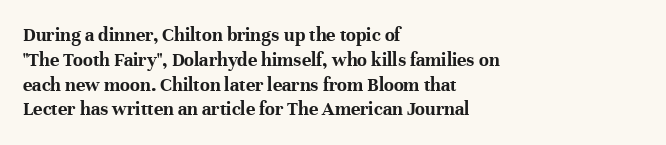
The image shows 20 px bold type, upright; set left-aligned, line spacing 1.24x, normal letter spacing, not underlined.
